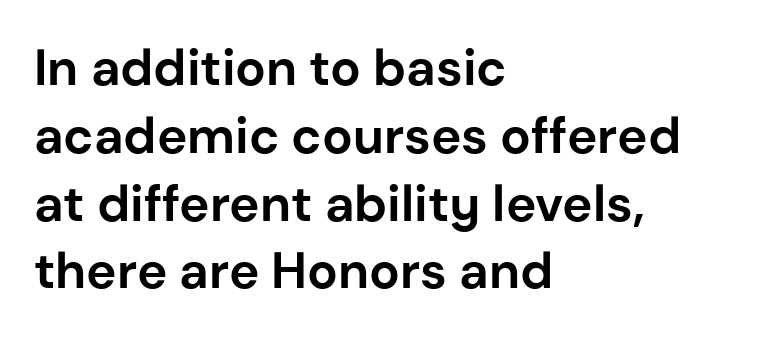
Varying glyph widths throughout — classic text-font behaviour. Typographic density is high because the face is bold. Compared with a centered layout, this one pins lines to the left instead. Notice how the stems are strictly vertical — no italics here.
